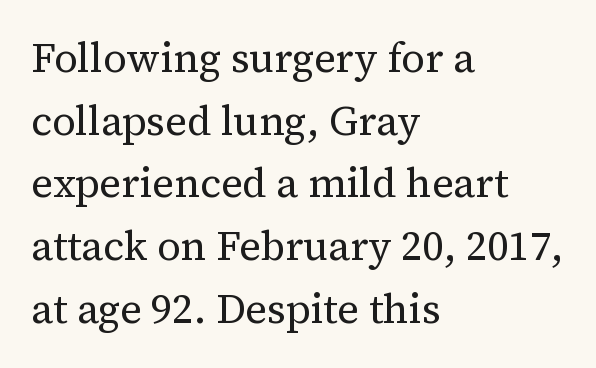
Q: Is the text bold? A: No.
Q: Is the text italic (slanted)? A: No, it is upright.
Q: Is the typeface a serif or a sans-serif typeface? A: Serif.
Q: Is the text underlined? A: No.
Q: How is the paragraph aligned? A: Left-aligned.
Q: Is the spacing between letters normal or unusually wide? A: Normal.
Q: Is the spacing between lines tight, normal or loose? A: Normal.
Q: Width (condensed, normal, or wide)? A: Normal.
Q: Stroke contrast? A: Medium.
Q: x-height? A: Medium.
Q: Monospaced? A: No.
